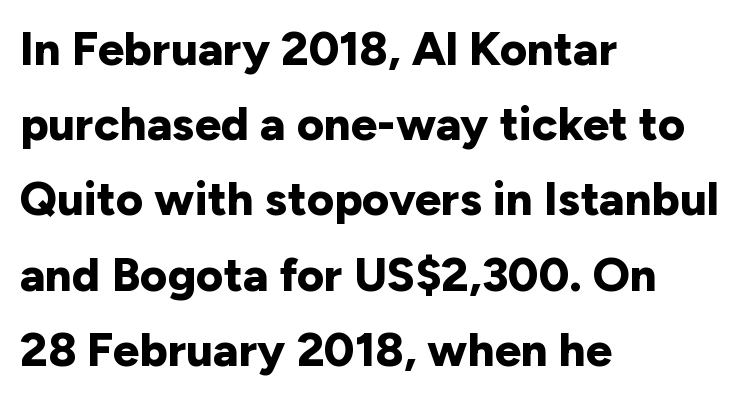
The image shows 47 px bold sans-serif type, upright; set left-aligned, normal line spacing (1.6x), normal letter spacing, not underlined; low stroke contrast and a medium x-height.
